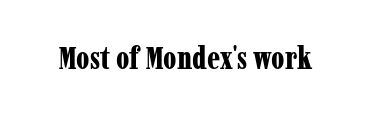
{"serif": "yes", "italic": "no", "bold": "yes", "weight": "bold", "width": "condensed", "stroke_contrast": "low", "x_height": "medium", "monospaced": "no", "underline": "no", "letter_spacing": "normal", "letter_spacing_em": 0.0, "glyph_px": 31}
